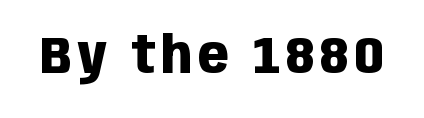
The image shows 51 px heavy, condensed sans-serif type, upright; set not underlined; low stroke contrast and a large x-height.
